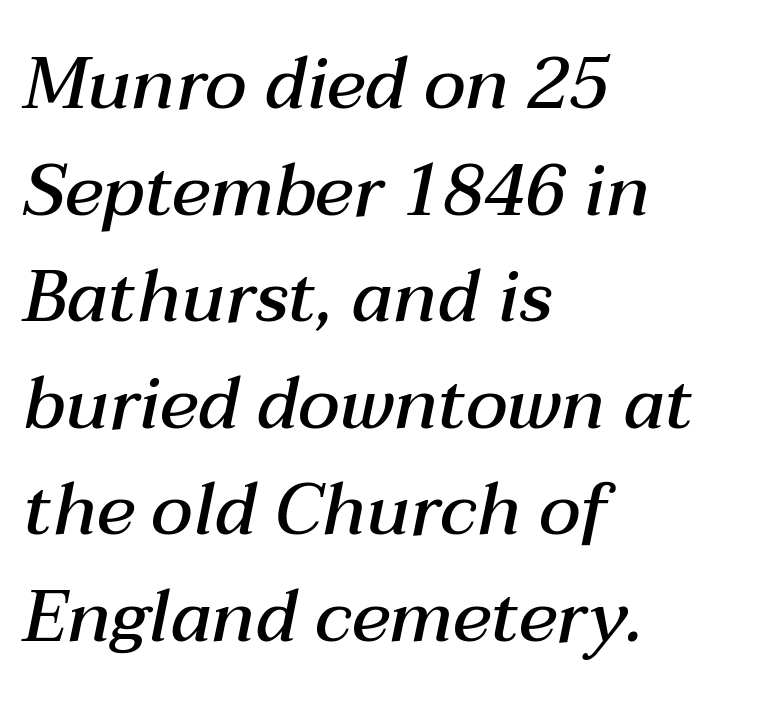
The image shows 72 px semibold type, italic (leaning right); set left-aligned, normal line spacing (1.48x), normal letter spacing, not underlined; medium stroke contrast and a medium x-height.
